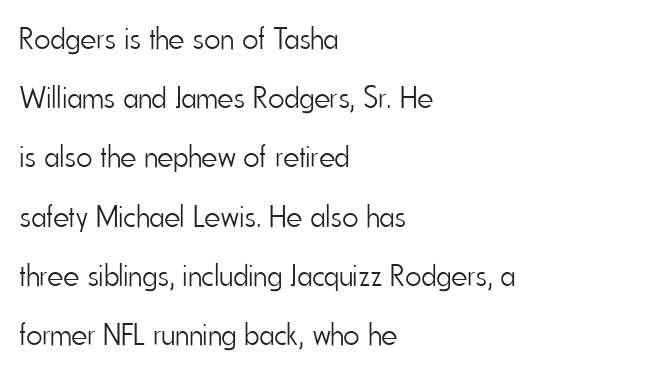
Compared with typical body copy, the letter spacing here is the same. Weight: regular or lighter. Does the lettering tilt? It doesn't — this is upright. Leading: increased. Check where the strokes stop: nothing finishes them off — pure sans.
